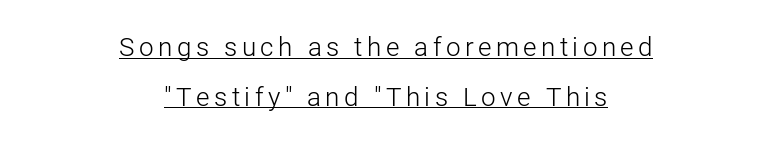
Q: Is the text bold? A: No.
Q: Is the text italic (slanted)? A: No, it is upright.
Q: Is the text underlined? A: Yes.
Q: How is the paragraph aligned? A: Centered.
Q: Is the spacing between lines tight, normal or loose? A: Loose.
